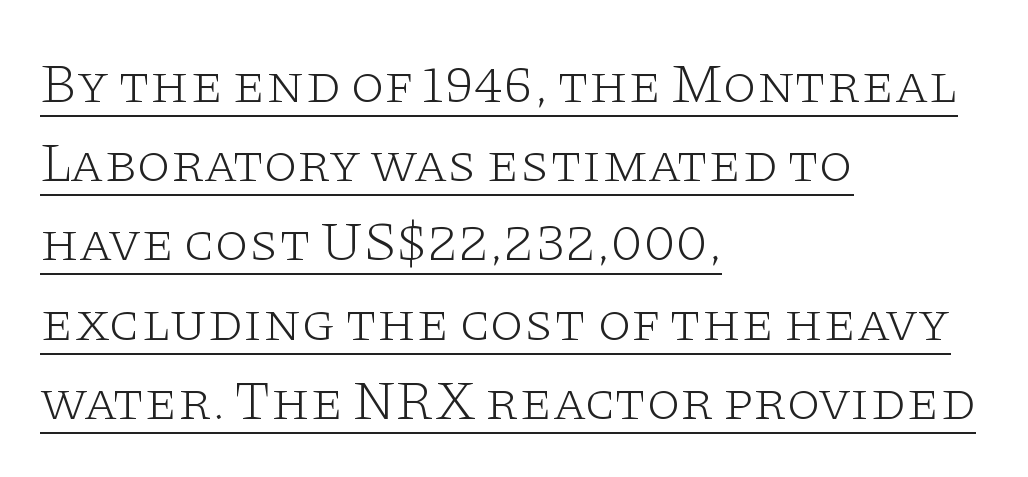
Q: Is the text bold? A: No.
Q: Is the text italic (slanted)? A: No, it is upright.
Q: Is the typeface a serif or a sans-serif typeface? A: Serif.
Q: Is the text underlined? A: Yes.
Q: How is the paragraph aligned? A: Left-aligned.
Q: Is the spacing between letters normal or unusually wide? A: Normal.
Q: Is the spacing between lines tight, normal or loose? A: Normal.
Q: Width (condensed, normal, or wide)? A: Wide.
Q: Stroke contrast? A: Low.
Q: x-height? A: Large.
Q: Monospaced? A: No.
